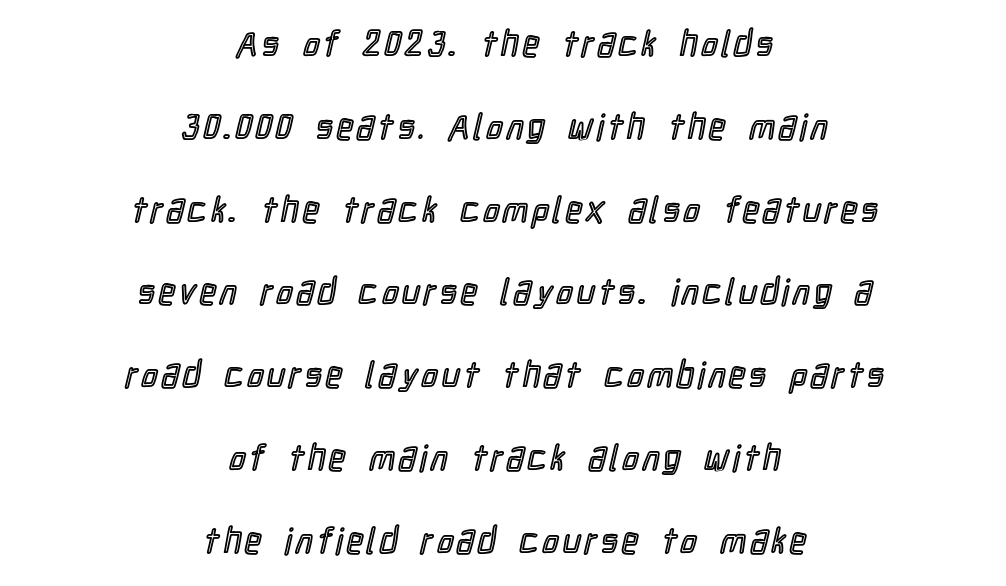
The image shows 36 px condensed type; set centered, loose line spacing (2.3x), not underlined; a medium x-height.
